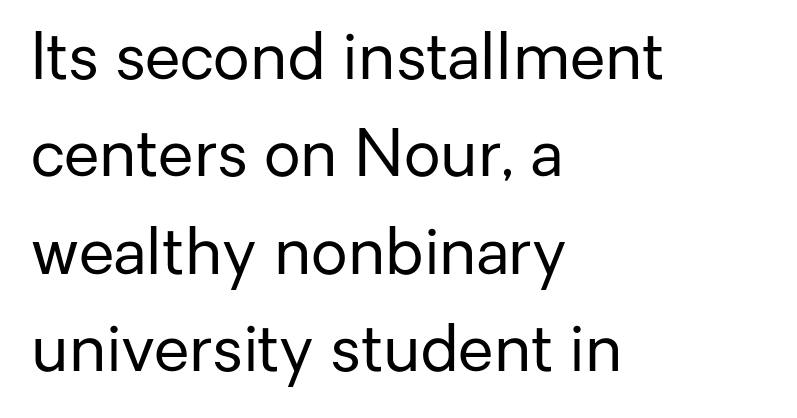
The specimen reads as upright at a glance. Short and long lines alike share a common starting point at left. A typesetter would label this face a sans. Descenders are the only things crossing below the line. Compared with typical body copy, the letter spacing here is the same. Do the characters align in a grid? No, the font is proportional.
